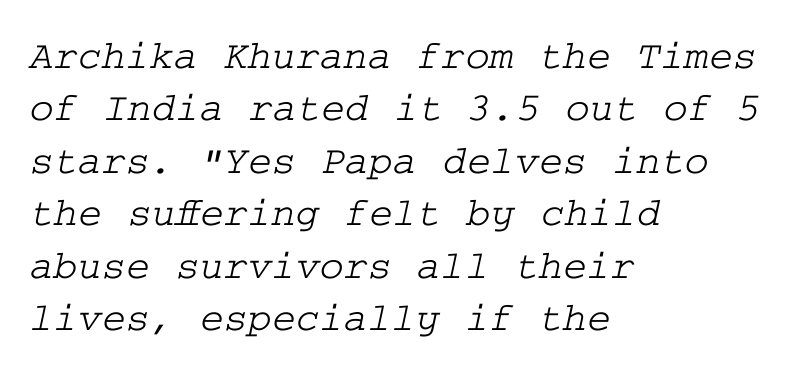
Q: Is the typeface a serif or a sans-serif typeface? A: Serif.
Q: Is the text underlined? A: No.
Q: How is the paragraph aligned? A: Left-aligned.
Q: Is the spacing between letters normal or unusually wide? A: Normal.
Q: Is the spacing between lines tight, normal or loose? A: Normal.
Q: Width (condensed, normal, or wide)? A: Wide.
Q: Stroke contrast? A: Low.
Q: x-height? A: Medium.
